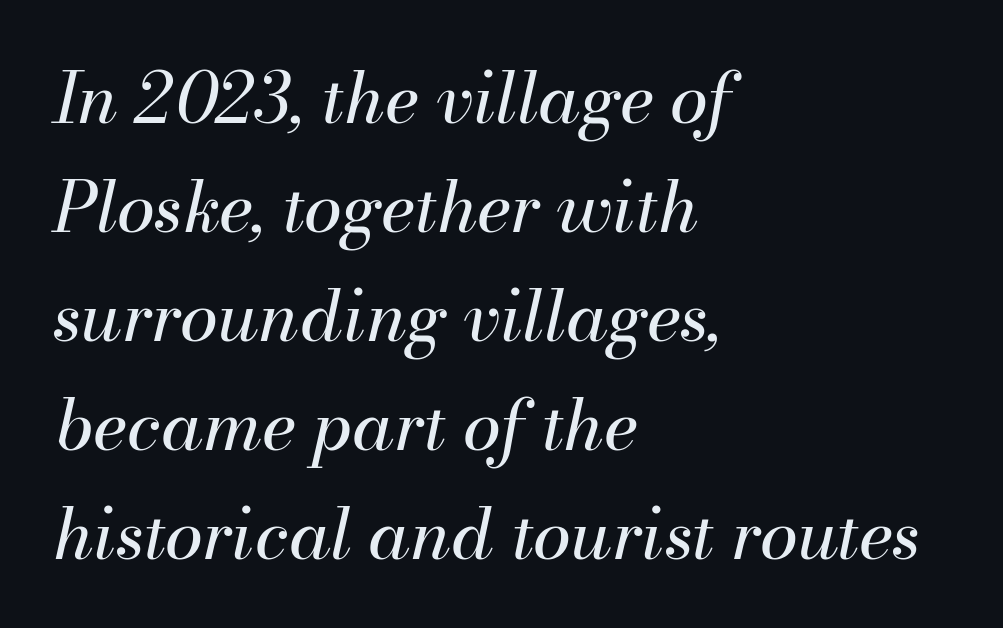
{"italic": "yes", "lean": "right", "slant_degrees": 13, "bold": "no", "weight": "regular", "width": "normal", "stroke_contrast": "medium", "x_height": "small", "monospaced": "no", "underline": "no", "align": "left", "line_spacing": "normal", "line_spacing_ratio": 1.58, "letter_spacing": "normal", "letter_spacing_em": 0.0, "glyph_px": 69}
